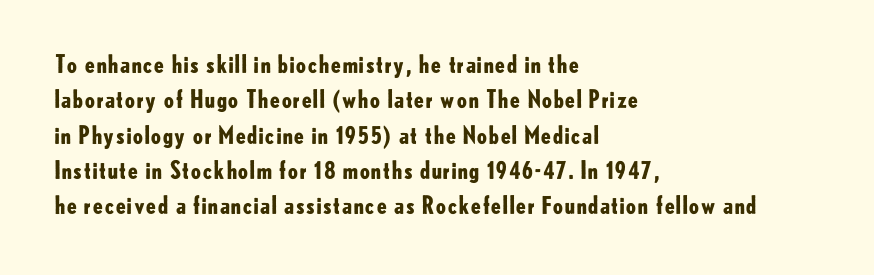
The image shows 24 px bold type, upright; set left-aligned, normal line spacing (1.47x), normal letter spacing, not underlined.
